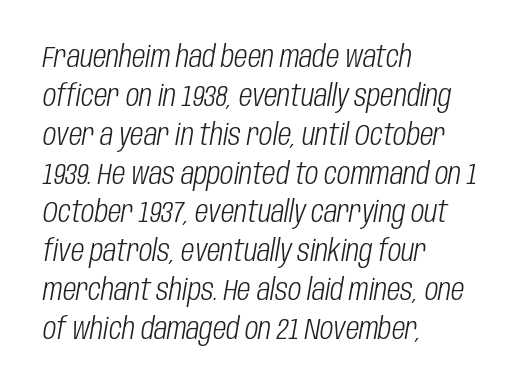
{"italic": "yes", "lean": "right", "slant_degrees": 10, "bold": "no", "weight": "light", "width": "condensed", "stroke_contrast": "low", "x_height": "large", "monospaced": "no", "underline": "no", "align": "left", "line_spacing": "normal", "line_spacing_ratio": 1.34, "letter_spacing": "normal", "letter_spacing_em": 0.0, "glyph_px": 29}
